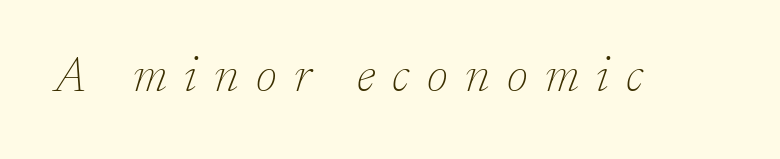
Quick note: italic. Loose tracking; the words dissolve into strings of separated letters. Unbolded letterforms with no extra heft. Typographically, this falls in the serif category.
